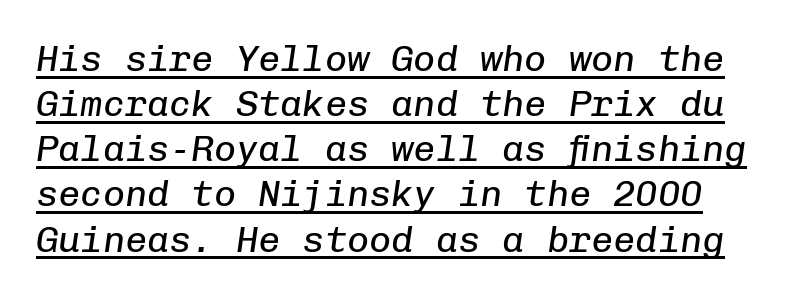
{"italic": "yes", "lean": "right", "slant_degrees": 8, "bold": "no", "weight": "regular", "width": "normal", "stroke_contrast": "low", "x_height": "medium", "monospaced": "yes", "underline": "yes", "line_spacing_ratio": 1.22, "letter_spacing": "normal", "letter_spacing_em": 0.0, "glyph_px": 37}
